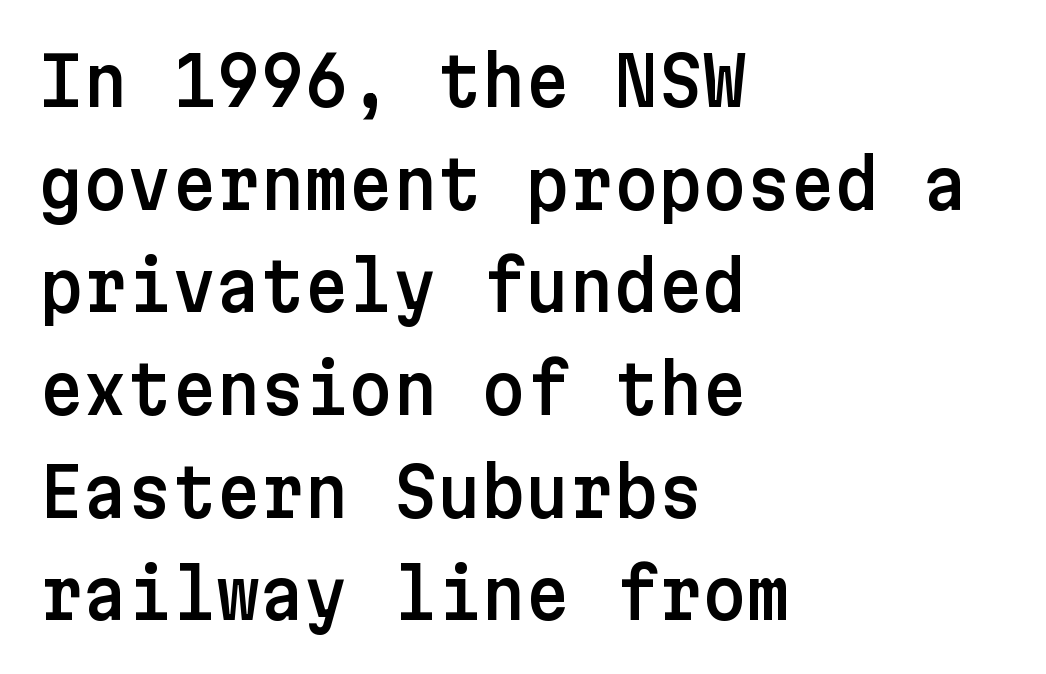
Tall strokes in this sample are plumb rather than angled. The compositor pushed each line to the left boundary. Students, observe: this is what conventionally led text looks like. This is sans-serif lettering, the kind often seen on screens and signage.
